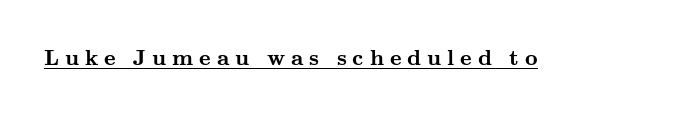
The image shows 22 px bold type, upright; set unusually wide letter spacing (+0.27 em), underlined.
